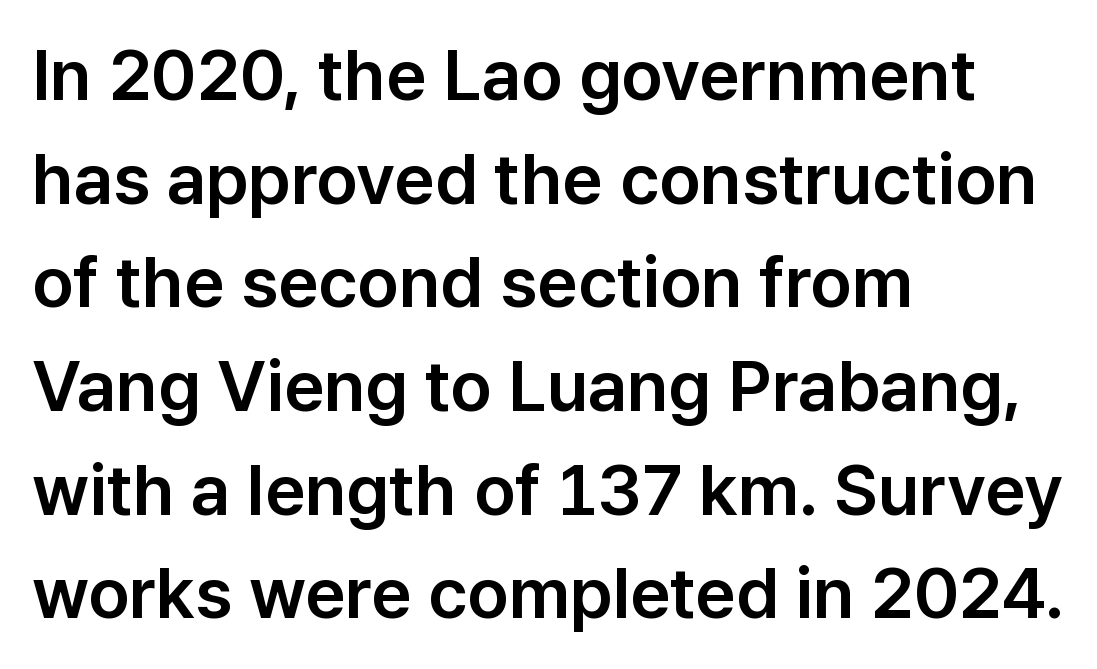
{"serif": "no", "italic": "no", "width": "normal", "stroke_contrast": "low", "x_height": "medium", "monospaced": "no", "underline": "no", "align": "left", "line_spacing": "normal", "line_spacing_ratio": 1.46, "letter_spacing": "normal", "letter_spacing_em": 0.0, "glyph_px": 71}
